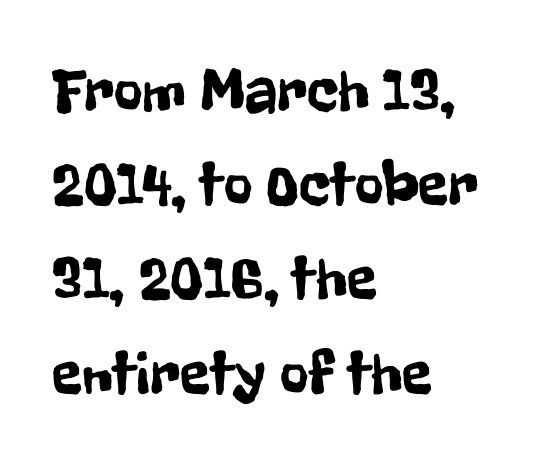
Q: Is the text italic (slanted)? A: No, it is upright.
Q: Is the typeface a serif or a sans-serif typeface? A: Sans-serif.
Q: Is the text underlined? A: No.
Q: How is the paragraph aligned? A: Left-aligned.
Q: Is the spacing between letters normal or unusually wide? A: Normal.
Q: Is the spacing between lines tight, normal or loose? A: Normal.
Q: Width (condensed, normal, or wide)? A: Condensed.
Q: Stroke contrast? A: Low.
Q: x-height? A: Medium.
Q: Monospaced? A: No.
